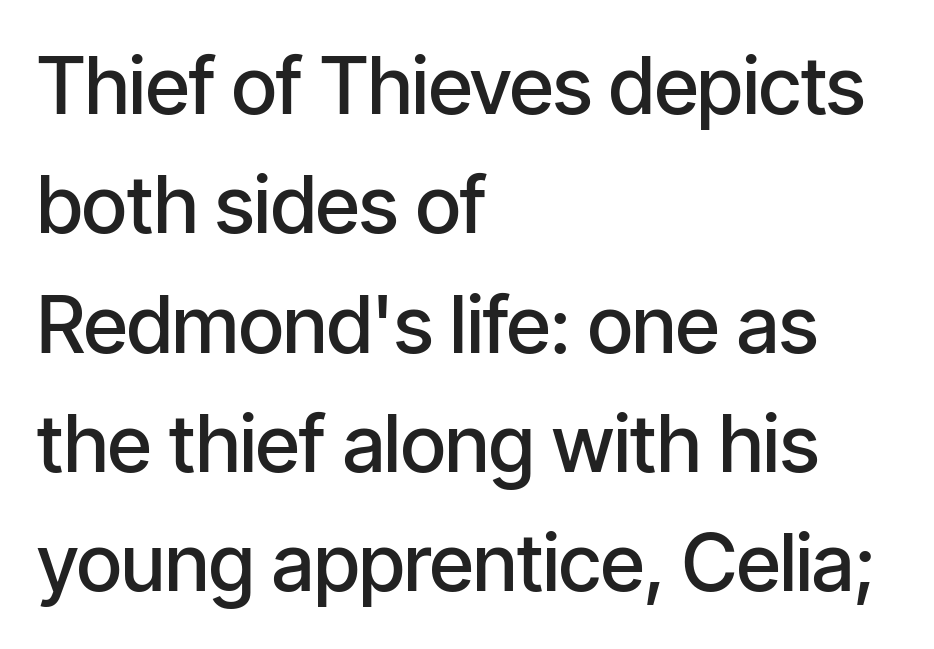
{"serif": "no", "italic": "no", "bold": "semi", "weight": "semibold", "width": "condensed", "stroke_contrast": "low", "x_height": "medium", "monospaced": "no", "underline": "no", "align": "left", "line_spacing": "normal", "line_spacing_ratio": 1.51, "letter_spacing": "normal", "letter_spacing_em": 0.0, "glyph_px": 79}
